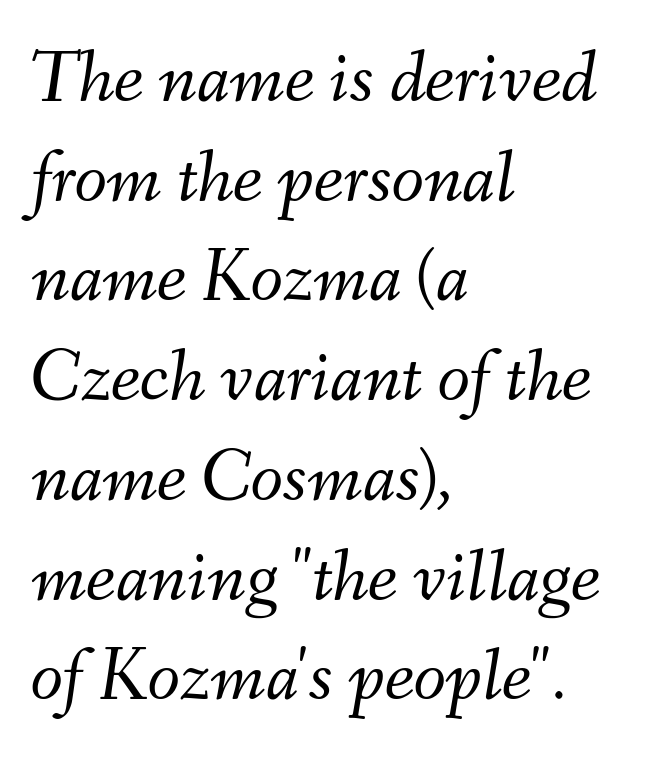
Q: Is the text bold? A: No.
Q: Is the text italic (slanted)? A: Yes, it leans right by about 9 degrees.
Q: Is the text underlined? A: No.
Q: How is the paragraph aligned? A: Left-aligned.
Q: Is the spacing between letters normal or unusually wide? A: Normal.
Q: Is the spacing between lines tight, normal or loose? A: Normal.
Q: Width (condensed, normal, or wide)? A: Normal.
Q: Stroke contrast? A: Medium.
Q: x-height? A: Small.
Q: Monospaced? A: No.
